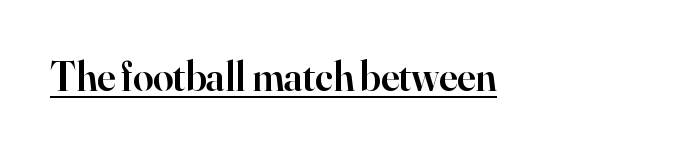
Is the block centered? No — it sits flush against the left margin. Notice how the stems are strictly vertical — no italics here. Stroke terminals: seriffed. A bit beefed up — I'd call it semibold rather than bold.
